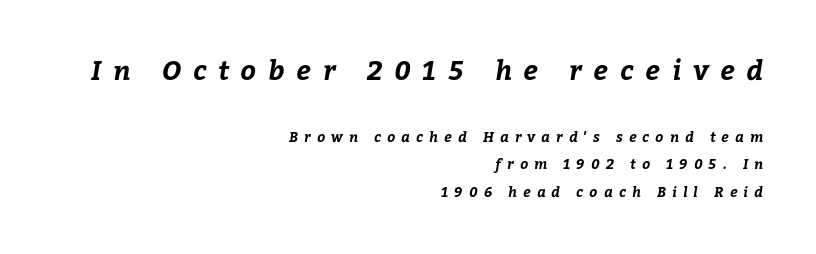
Q: Is the text bold? A: Yes.
Q: Is the text underlined? A: No.
Q: How is the paragraph aligned? A: Right-aligned.
Q: Is the spacing between letters normal or unusually wide? A: Unusually wide.
Q: Is the spacing between lines tight, normal or loose? A: Loose.
Q: Which block of text is set in a larger size, the first (top) or the second (bottom)? A: The first (top) one.
